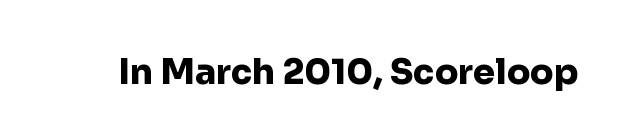
The image shows 35 px heavy sans-serif type, upright; set normal letter spacing, not underlined; low stroke contrast and a medium x-height.
